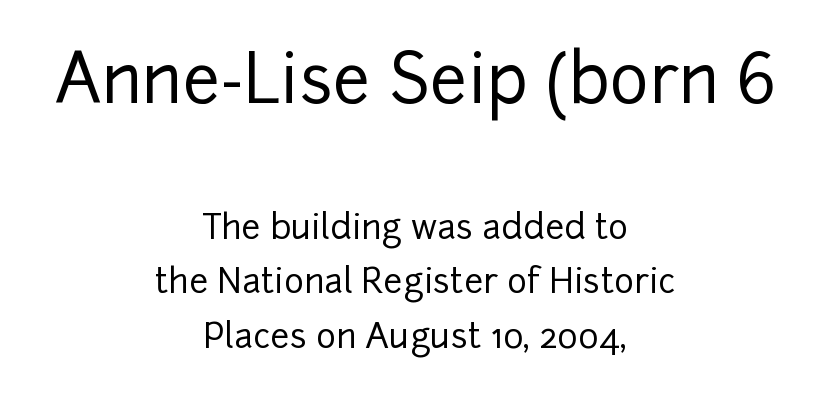
The image shows 67 px sans-serif type, upright; set centered, normal line spacing (1.6x), normal letter spacing, not underlined; the first (top) block is 1.97x larger; low stroke contrast and a medium x-height.
